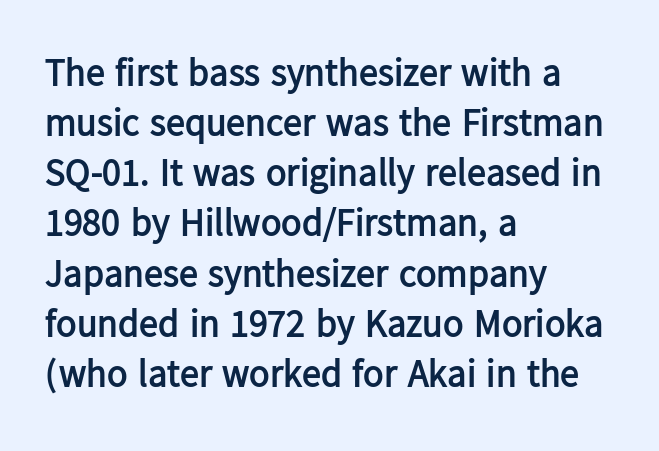
The image shows 38 px semibold sans-serif type, upright; set left-aligned, normal line spacing (1.32x), normal letter spacing, not underlined; low stroke contrast and a medium x-height.
